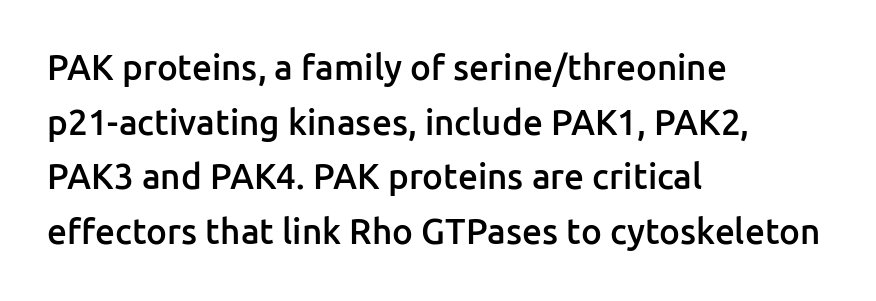
{"serif": "no", "italic": "no", "bold": "semi", "weight": "semibold", "width": "normal", "stroke_contrast": "low", "x_height": "medium", "monospaced": "no", "underline": "no", "align": "left", "line_spacing": "normal", "line_spacing_ratio": 1.56, "letter_spacing": "normal", "letter_spacing_em": 0.0, "glyph_px": 35}
